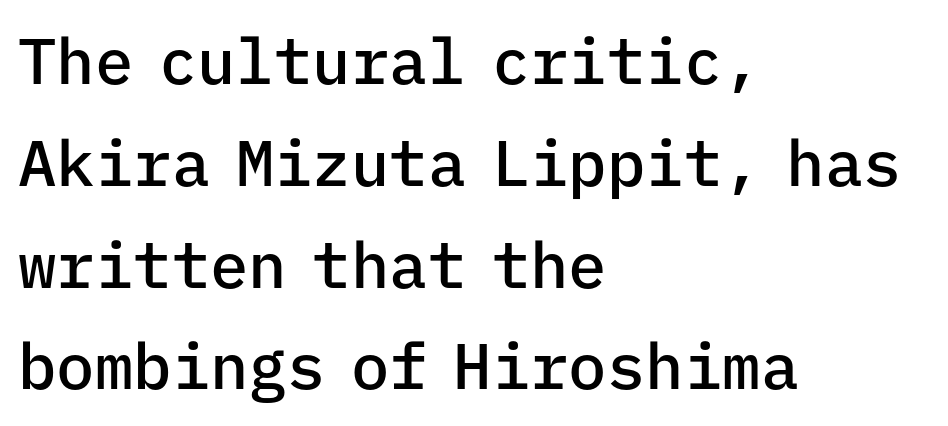
{"serif": "no", "italic": "no", "bold": "semi", "weight": "semibold", "width": "normal", "stroke_contrast": "low", "x_height": "medium", "monospaced": "yes", "underline": "no", "align": "left", "line_spacing": "normal", "line_spacing_ratio": 1.59, "letter_spacing": "normal", "letter_spacing_em": 0.0, "glyph_px": 64}
